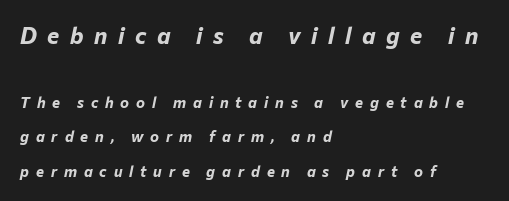
Q: Is the text bold? A: Yes.
Q: Is the text italic (slanted)? A: Yes, it leans right by about 12 degrees.
Q: Is the text underlined? A: No.
Q: How is the paragraph aligned? A: Left-aligned.
Q: Is the spacing between letters normal or unusually wide? A: Unusually wide.
Q: Is the spacing between lines tight, normal or loose? A: Loose.
Q: Which block of text is set in a larger size, the first (top) or the second (bottom)? A: The first (top) one.
